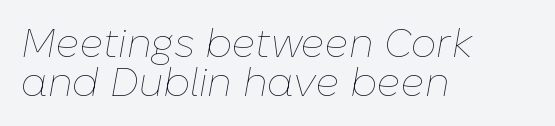
{"italic": "yes", "lean": "right", "slant_degrees": 10, "bold": "no", "weight": "thin", "width": "normal", "stroke_contrast": "low", "x_height": "medium", "monospaced": "no", "underline": "no", "align": "left", "line_spacing": "tight", "line_spacing_ratio": 0.98, "letter_spacing": "normal", "letter_spacing_em": 0.0, "glyph_px": 40}
